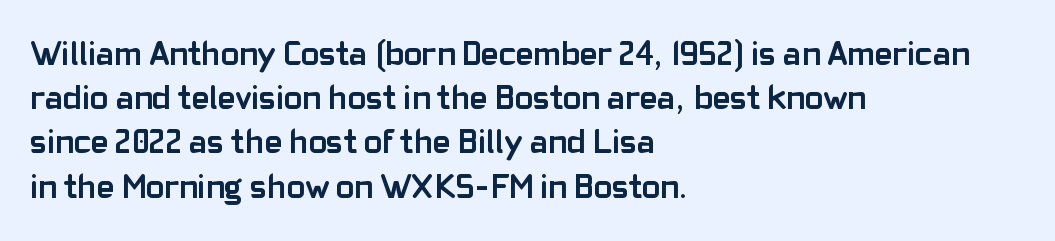
Q: Is the text bold? A: Yes.
Q: Is the text italic (slanted)? A: No, it is upright.
Q: Is the typeface a serif or a sans-serif typeface? A: Sans-serif.
Q: Is the text underlined? A: No.
Q: How is the paragraph aligned? A: Left-aligned.
Q: Is the spacing between letters normal or unusually wide? A: Normal.
Q: Is the spacing between lines tight, normal or loose? A: Normal.
Q: Width (condensed, normal, or wide)? A: Normal.
Q: Stroke contrast? A: Low.
Q: x-height? A: Medium.
Q: Monospaced? A: No.
